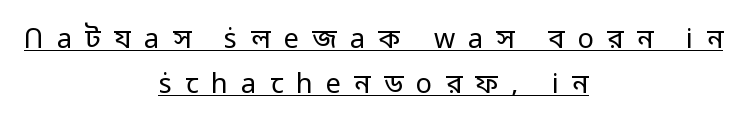
Every character sits straight up, as roman type does. The face used here appears with an underline applied. These lines have a slow, spaced-out rhythm from letter to letter. The rendering positions every line midway between the sides.
